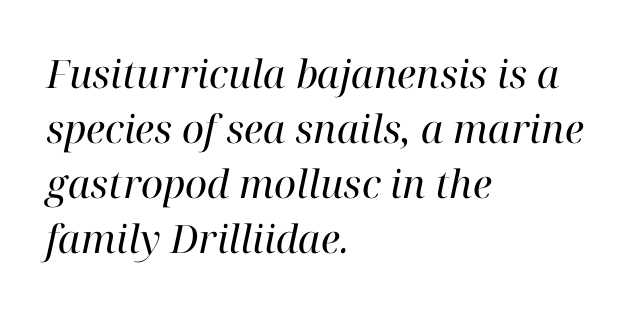
Caption: standard tracking, unaltered. The typeface has the unassuming heft of standard copy or less. A typesetter would call this leading conventional body-copy spacing. These lines are rendered in a variable-pitch font. Underline: absent. Casual observation: everything's shoved over to the left.
